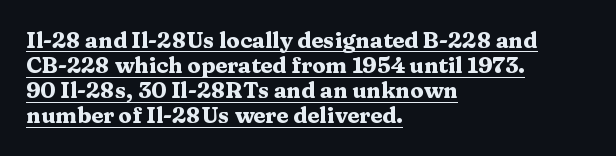
The image shows 22 px bold type, upright; set left-aligned, tight line spacing (1.14x), normal letter spacing, underlined.
